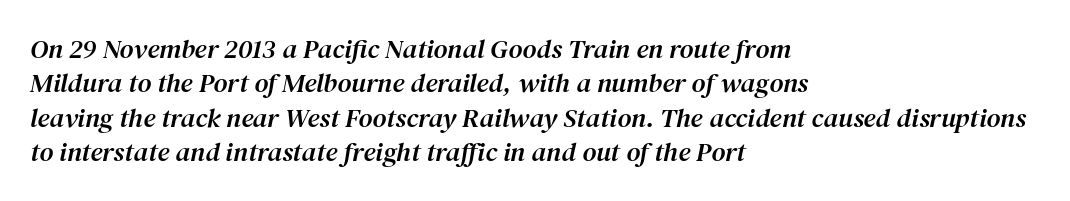
{"italic": "yes", "lean": "right", "slant_degrees": 12, "underline": "no", "align": "left", "line_spacing": "normal", "line_spacing_ratio": 1.27, "letter_spacing": "normal", "letter_spacing_em": 0.0, "glyph_px": 27}
